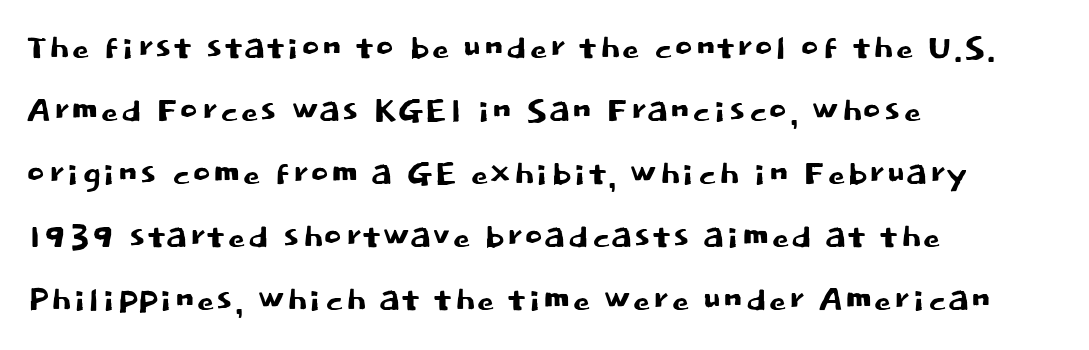
The gap between lines stays unmarked. The lines sit at an ordinary, default distance from one another. The passage is arranged the way most books set body copy — flush left. Inter-character spacing is left at the font's built-in metrics. Character widths vary here, with narrow letters taking less room than wide ones.
